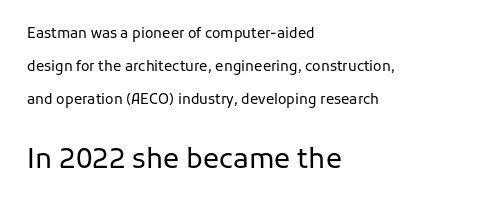
Q: Is the text bold? A: No.
Q: Is the text italic (slanted)? A: No, it is upright.
Q: Is the text underlined? A: No.
Q: How is the paragraph aligned? A: Left-aligned.
Q: Is the spacing between letters normal or unusually wide? A: Normal.
Q: Is the spacing between lines tight, normal or loose? A: Loose.
Q: Which block of text is set in a larger size, the first (top) or the second (bottom)? A: The second (bottom) one.
